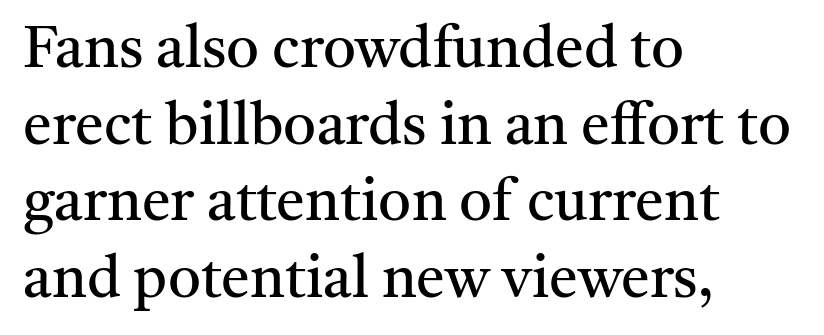
Q: Is the text bold? A: No.
Q: Is the text italic (slanted)? A: No, it is upright.
Q: Is the typeface a serif or a sans-serif typeface? A: Serif.
Q: Is the text underlined? A: No.
Q: How is the paragraph aligned? A: Left-aligned.
Q: Is the spacing between letters normal or unusually wide? A: Normal.
Q: Is the spacing between lines tight, normal or loose? A: Normal.
Q: Width (condensed, normal, or wide)? A: Normal.
Q: Stroke contrast? A: Medium.
Q: x-height? A: Medium.
Q: Monospaced? A: No.
